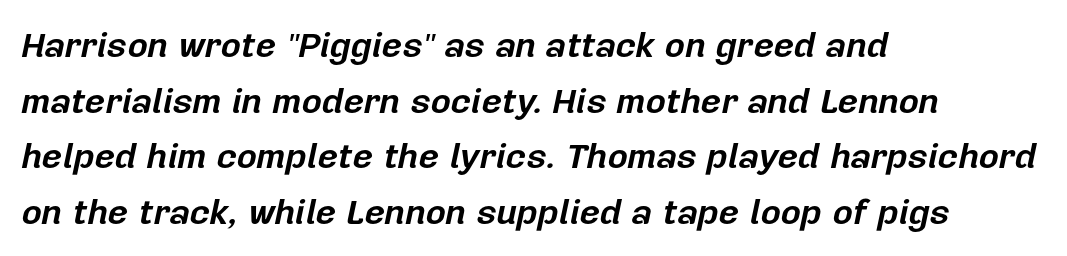
{"italic": "yes", "lean": "right", "slant_degrees": 12, "bold": "yes", "weight": "bold", "width": "normal", "stroke_contrast": "low", "x_height": "medium", "monospaced": "no", "underline": "no", "align": "left", "line_spacing": "normal", "line_spacing_ratio": 1.59, "letter_spacing": "normal", "letter_spacing_em": 0.0, "glyph_px": 35}
